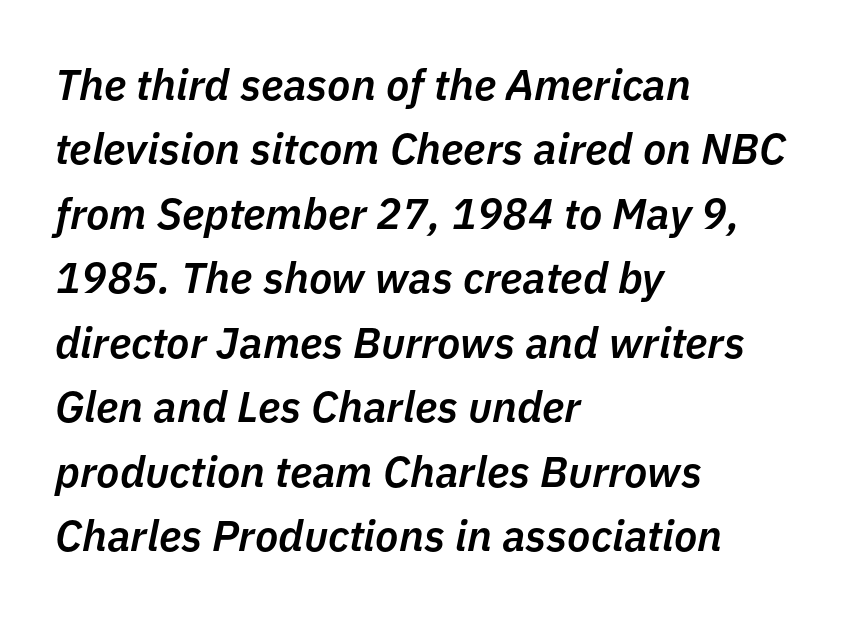
Q: Is the text bold? A: Semi-bold.
Q: Is the text italic (slanted)? A: Yes, it leans right by about 11 degrees.
Q: Is the text underlined? A: No.
Q: How is the paragraph aligned? A: Left-aligned.
Q: Is the spacing between letters normal or unusually wide? A: Normal.
Q: Is the spacing between lines tight, normal or loose? A: Normal.
Q: Width (condensed, normal, or wide)? A: Normal.
Q: Stroke contrast? A: Low.
Q: x-height? A: Medium.
Q: Monospaced? A: No.
